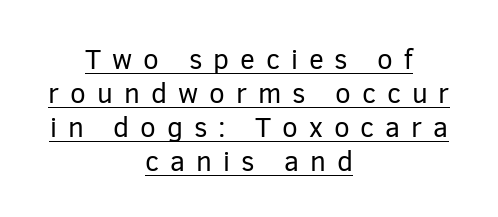
Q: Is the text bold? A: No.
Q: Is the text italic (slanted)? A: No, it is upright.
Q: Is the typeface a serif or a sans-serif typeface? A: Sans-serif.
Q: Is the text underlined? A: Yes.
Q: How is the paragraph aligned? A: Centered.
Q: Is the spacing between letters normal or unusually wide? A: Unusually wide.
Q: Width (condensed, normal, or wide)? A: Normal.
Q: Stroke contrast? A: Low.
Q: x-height? A: Medium.
Q: Monospaced? A: No.
